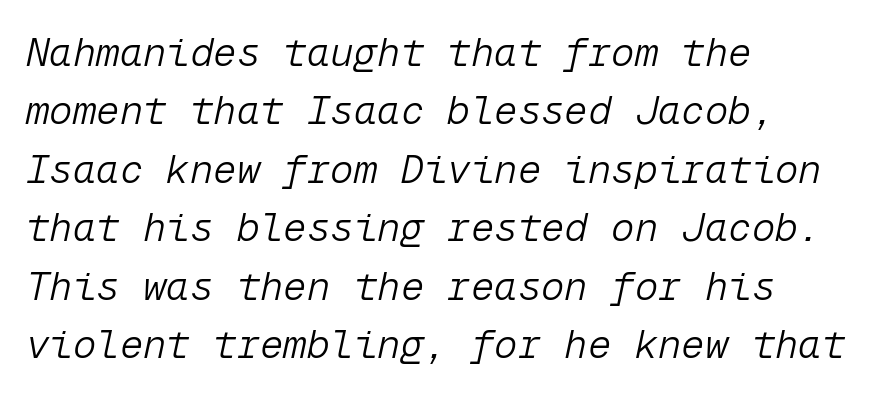
Students, note that the glyphs here touch the page at normal intervals. Short and long lines alike share a common starting point at left. The rendering uses typewriter-style spacing with identical character cells. The font's italic variant was chosen for this text. The space beneath each line is pristine and unruled. Baseline-to-baseline distance is the conventional proportion of letter height.
